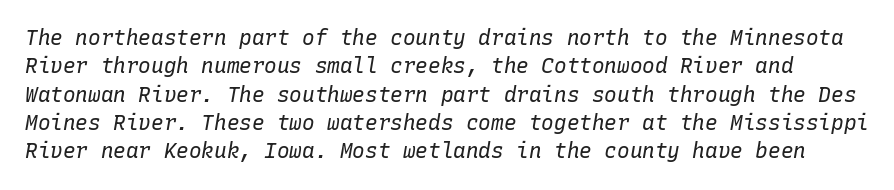
The image shows 21 px text type, italic (leaning right); set normal line spacing (1.35x), normal letter spacing, not underlined.
